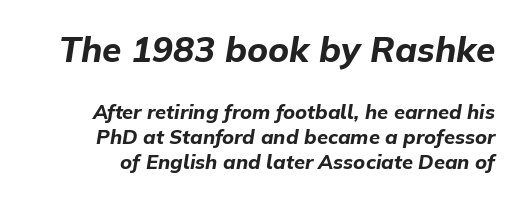
The image shows 35 px bold type, italic (leaning right); set normal line spacing (1.26x), normal letter spacing, not underlined; the first (top) block is 1.75x larger; low stroke contrast and a medium x-height.
